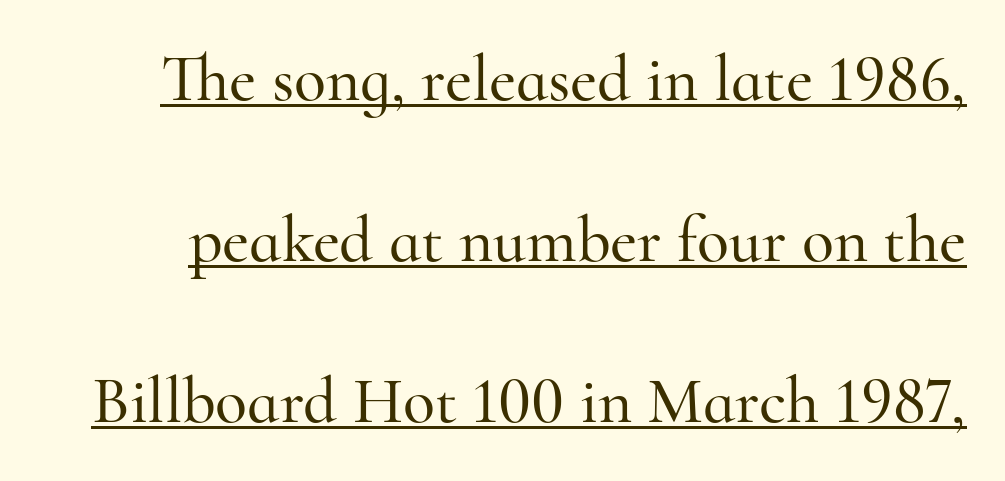
Q: Is the text italic (slanted)? A: No, it is upright.
Q: Is the typeface a serif or a sans-serif typeface? A: Serif.
Q: Is the text underlined? A: Yes.
Q: Is the spacing between letters normal or unusually wide? A: Normal.
Q: Is the spacing between lines tight, normal or loose? A: Loose.
Q: Width (condensed, normal, or wide)? A: Normal.
Q: Stroke contrast? A: High.
Q: x-height? A: Small.
Q: Monospaced? A: No.
